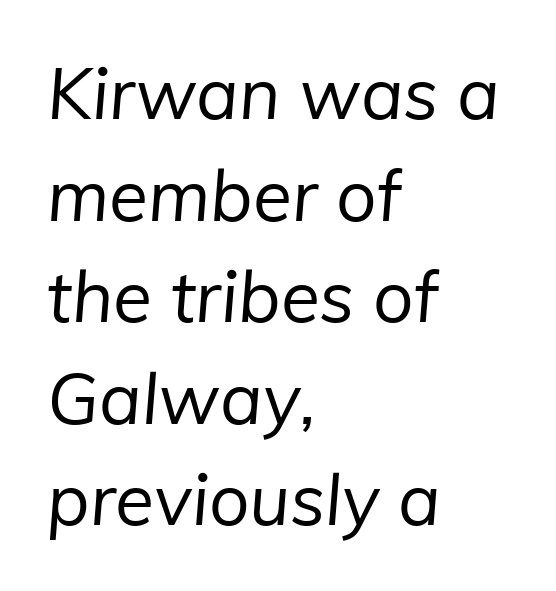
Q: Is the text bold? A: No.
Q: Is the typeface a serif or a sans-serif typeface? A: Sans-serif.
Q: Is the text underlined? A: No.
Q: How is the paragraph aligned? A: Left-aligned.
Q: Is the spacing between letters normal or unusually wide? A: Normal.
Q: Is the spacing between lines tight, normal or loose? A: Normal.
Q: Width (condensed, normal, or wide)? A: Normal.
Q: Stroke contrast? A: Low.
Q: x-height? A: Medium.
Q: Monospaced? A: No.
